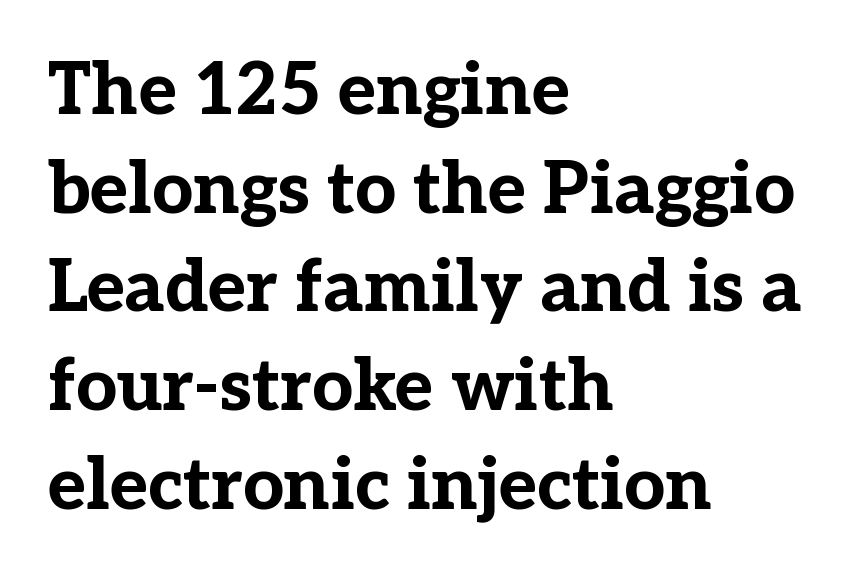
The image shows 72 px bold serif type, upright; set left-aligned, normal line spacing (1.37x), normal letter spacing, not underlined; low stroke contrast and a medium x-height.
